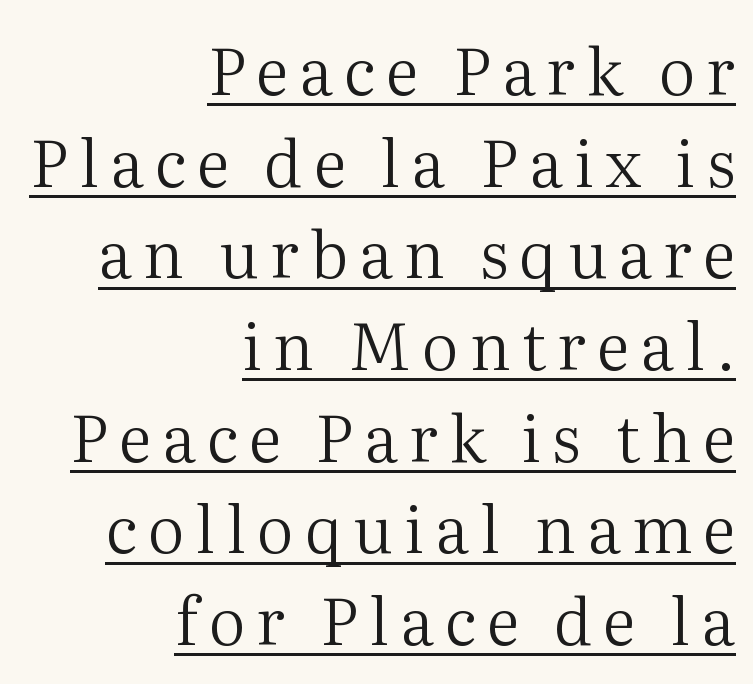
{"serif": "yes", "italic": "no", "bold": "no", "weight": "regular", "width": "normal", "stroke_contrast": "medium", "x_height": "medium", "monospaced": "no", "underline": "yes", "align": "right", "line_spacing": "normal", "line_spacing_ratio": 1.41, "glyph_px": 65}
